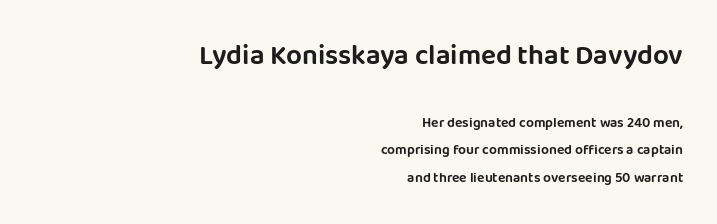
Here the first block reads like a headline and the second like body copy. This sample is right-justified, so line beginnings fall wherever the words allow. The passage shown stacks its lines with a broad gap. Tall strokes in this sample are plumb rather than angled. The letters carry no serifs — their stems end cleanly without finishing strokes. Think of a printed novel: that variable character pitch is what you see here.
